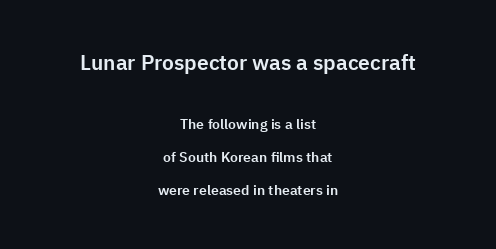
{"italic": "no", "underline": "no", "align": "center", "line_spacing": "loose", "line_spacing_ratio": 2.36, "letter_spacing": "normal", "letter_spacing_em": 0.0, "larger_block": "first", "size_ratio": 1.5, "glyph_px": 21}
